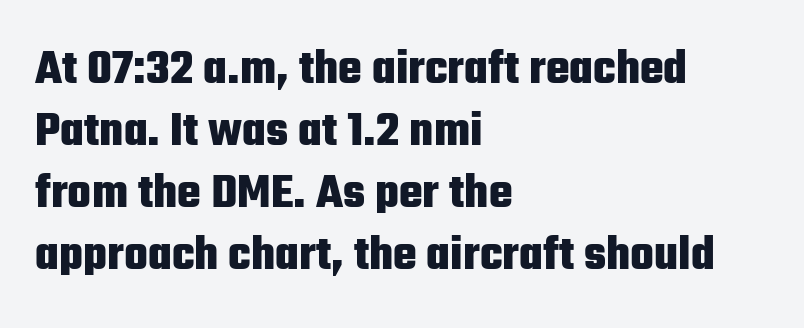
These lines are rendered in a variable-pitch font. Students, this is bold: see how much ink each stroke carries. If you drew a ruler down the left edge, every line would touch it. The rendering keeps characters at their native spacing.
